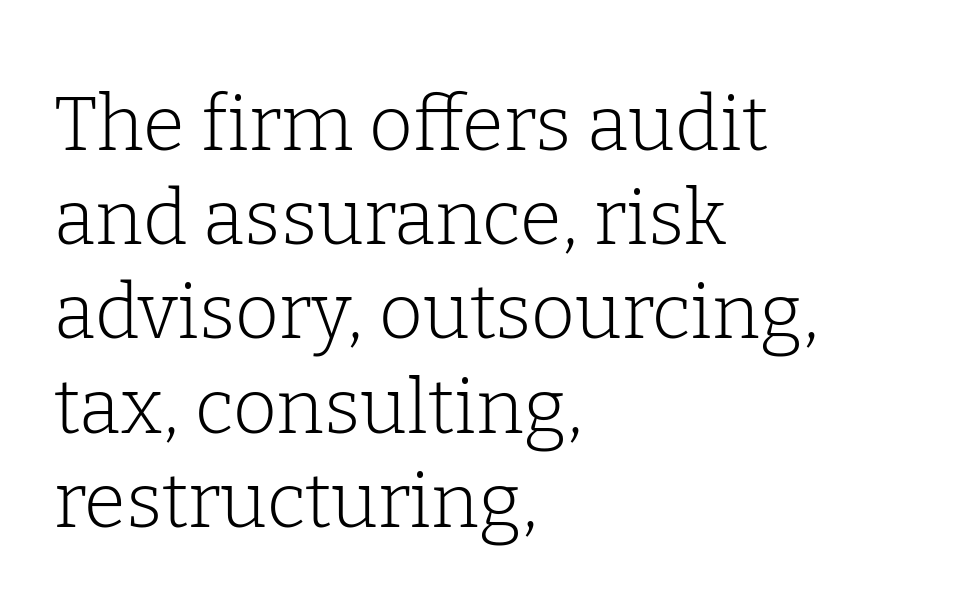
The image shows 76 px light serif type, upright; set left-aligned, line spacing 1.24x, normal letter spacing, not underlined; low stroke contrast and a medium x-height.
